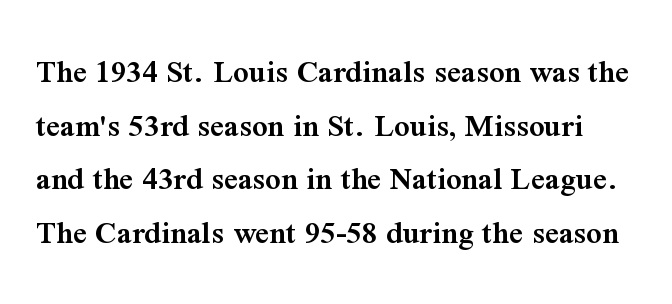
Posture: straight, roman, zero tilt. Honestly, the letter spacing is just normal — you wouldn't notice it. These lines are rendered in a variable-pitch font. Does the leading feel generous? No, just average. These words are printed semibold, heavier than regular yet not bold.
